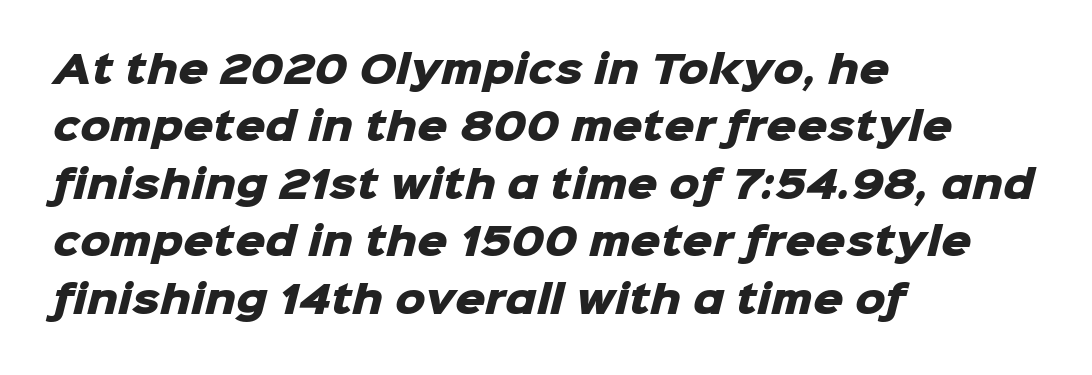
Reading down the block, your eye returns to a fixed left position each line. Does extra space separate the letters? No, they use regular spacing. The space between consecutive lines is moderate. The letters carry no serifs — their stems end cleanly without finishing strokes. The rendering uses a bold face; every stroke is thick and dark.
